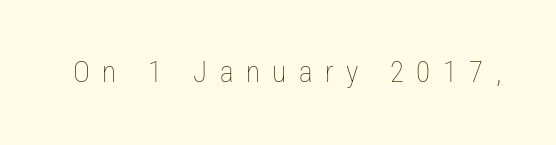
Students, note that the glyphs here are deliberately spaced far apart. Upright lettering throughout. Beneath every word, the page is bare. No extra ink here — the face is not bold. Think of a printed novel: that variable character pitch is what you see here.
